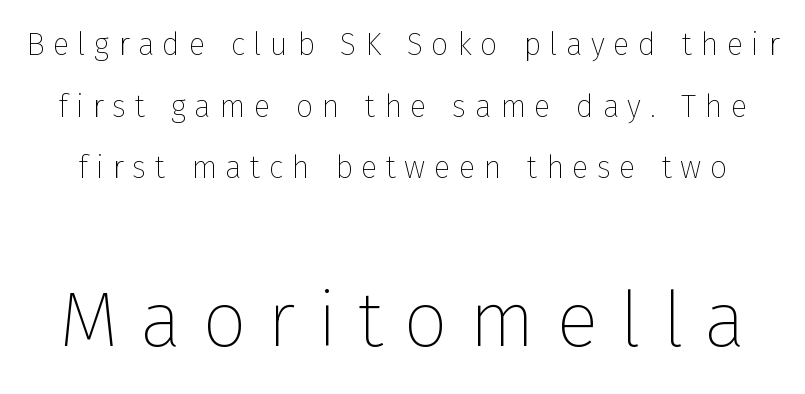
These lines are rendered in a variable-pitch font. The letters stand straight up with perfectly vertical stems. A bare baseline throughout the passage. Think standard paragraph weight, or any step lighter than that.
